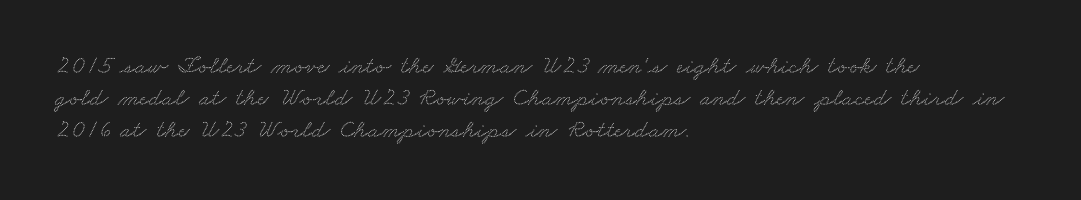
Descenders hang freely into open space. Line starts are locked; line ends wander. Characters follow at the spacing the type designer built in. A normal amount of white space separates one row of letters from the next.
